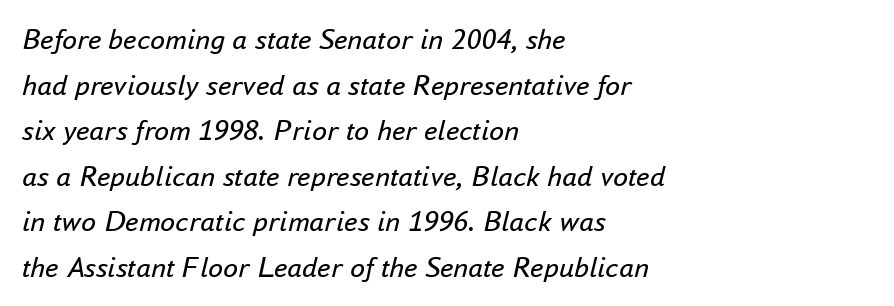
Q: Is the text bold? A: No.
Q: Is the text italic (slanted)? A: Yes, it leans right by about 16 degrees.
Q: Is the text underlined? A: No.
Q: How is the paragraph aligned? A: Left-aligned.
Q: Is the spacing between letters normal or unusually wide? A: Normal.
Q: Is the spacing between lines tight, normal or loose? A: Normal.
Q: Width (condensed, normal, or wide)? A: Normal.
Q: Stroke contrast? A: Low.
Q: x-height? A: Small.
Q: Monospaced? A: No.
